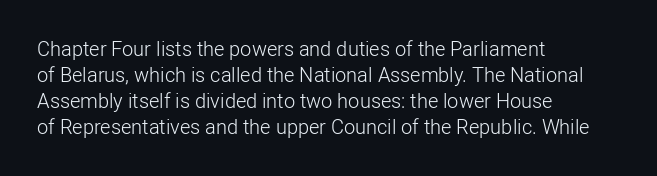
Where is the straight margin? On the left. This sample keeps an unexceptional amount of space between lines. The typesetting does not lean heavy: it is not bold. The gaps between neighbouring characters are ordinary and unremarkable. A clean baseline with only descenders dipping below it.
